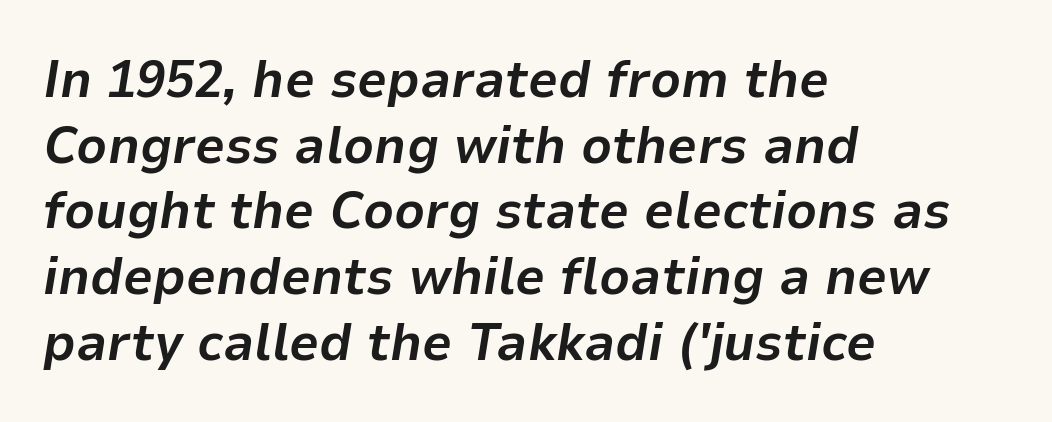
The image shows 53 px bold type, italic (leaning right); set left-aligned, line spacing 1.24x, normal letter spacing, not underlined; low stroke contrast and a medium x-height.
